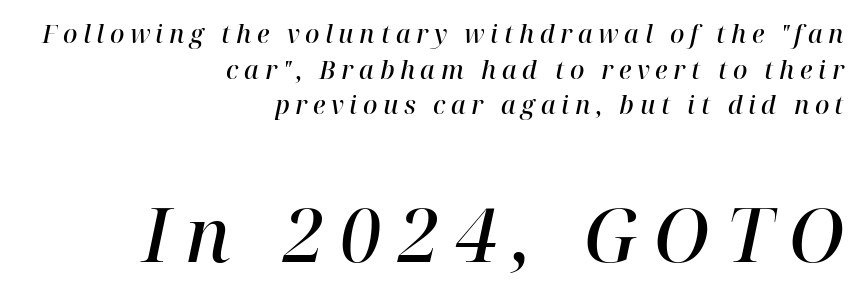
Q: Is the text bold? A: Semi-bold.
Q: Is the text italic (slanted)? A: Yes, it leans right by about 12 degrees.
Q: Is the typeface a serif or a sans-serif typeface? A: Serif.
Q: Is the text underlined? A: No.
Q: How is the paragraph aligned? A: Right-aligned.
Q: Is the spacing between letters normal or unusually wide? A: Unusually wide.
Q: Is the spacing between lines tight, normal or loose? A: Normal.
Q: Which block of text is set in a larger size, the first (top) or the second (bottom)? A: The second (bottom) one.
Q: Width (condensed, normal, or wide)? A: Normal.
Q: Stroke contrast? A: High.
Q: x-height? A: Medium.
Q: Monospaced? A: No.
